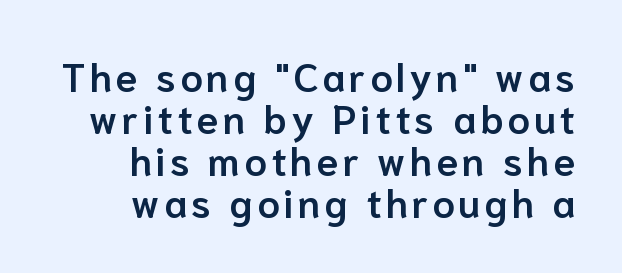
Q: Is the text bold? A: Semi-bold.
Q: Is the text italic (slanted)? A: No, it is upright.
Q: Is the typeface a serif or a sans-serif typeface? A: Sans-serif.
Q: Is the text underlined? A: No.
Q: How is the paragraph aligned? A: Right-aligned.
Q: Is the spacing between lines tight, normal or loose? A: Tight.
Q: Width (condensed, normal, or wide)? A: Normal.
Q: Stroke contrast? A: Low.
Q: x-height? A: Medium.
Q: Monospaced? A: No.
